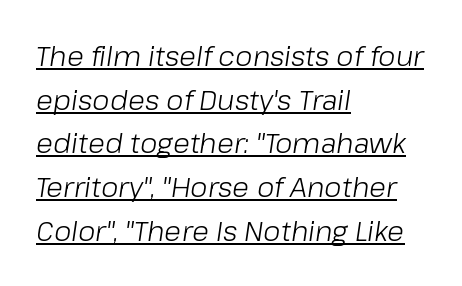
Q: Is the text bold? A: No.
Q: Is the text italic (slanted)? A: Yes, it leans right by about 8 degrees.
Q: Is the text underlined? A: Yes.
Q: How is the paragraph aligned? A: Left-aligned.
Q: Is the spacing between letters normal or unusually wide? A: Normal.
Q: Is the spacing between lines tight, normal or loose? A: Normal.
Q: Width (condensed, normal, or wide)? A: Normal.
Q: Stroke contrast? A: Low.
Q: x-height? A: Medium.
Q: Monospaced? A: No.
